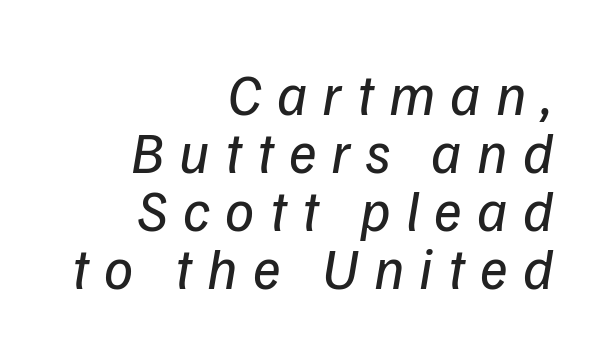
{"italic": "yes", "lean": "right", "slant_degrees": 9, "bold": "no", "weight": "regular", "width": "normal", "stroke_contrast": "low", "x_height": "medium", "monospaced": "no", "underline": "no", "align": "right", "line_spacing": "tight", "line_spacing_ratio": 1.0, "letter_spacing": "wide", "letter_spacing_em": 0.26, "glyph_px": 58}
